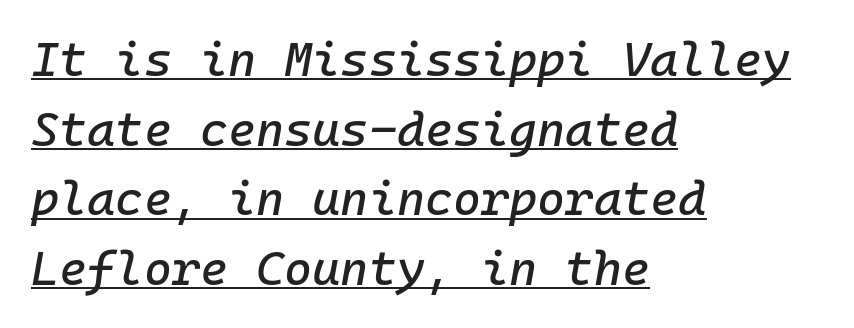
{"italic": "yes", "lean": "right", "slant_degrees": 10, "width": "normal", "stroke_contrast": "low", "x_height": "medium", "monospaced": "yes", "underline": "yes", "align": "left", "line_spacing": "normal", "line_spacing_ratio": 1.45, "letter_spacing": "normal", "letter_spacing_em": 0.0, "glyph_px": 48}
